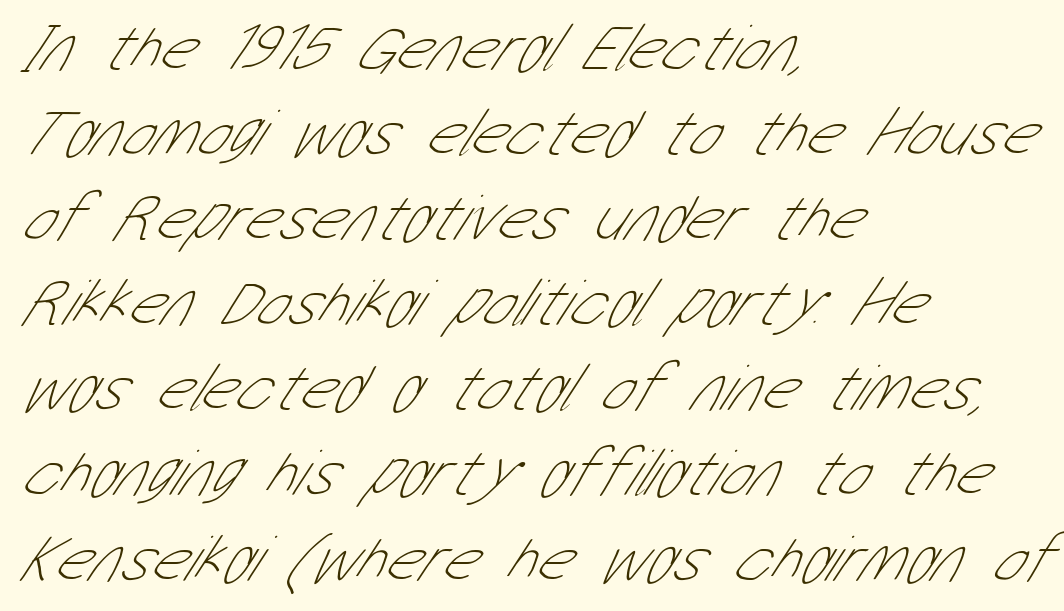
The image shows 67 px thin, condensed sans-serif type; set left-aligned, normal line spacing (1.27x), normal letter spacing, not underlined; low stroke contrast and a medium x-height.
